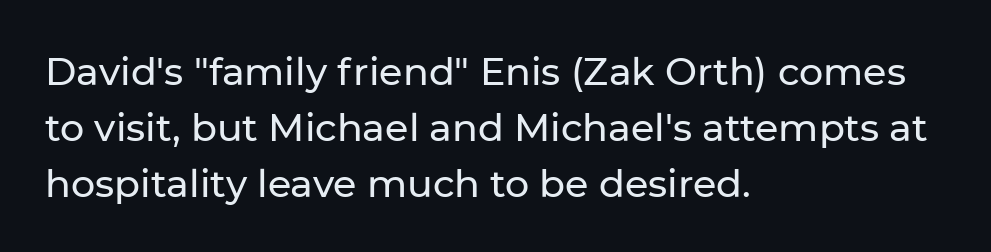
The image shows 38 px sans-serif type, upright; set left-aligned, normal line spacing (1.47x), normal letter spacing, not underlined; low stroke contrast and a medium x-height.
